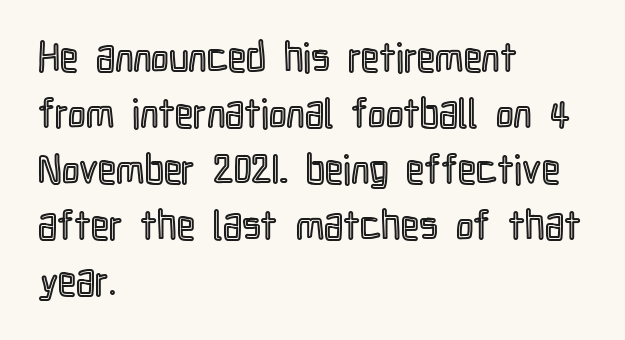
{"italic": "no", "width": "condensed", "x_height": "medium", "monospaced": "no", "underline": "no", "align": "left", "line_spacing": "normal", "line_spacing_ratio": 1.4, "letter_spacing": "normal", "letter_spacing_em": 0.0, "glyph_px": 40}
